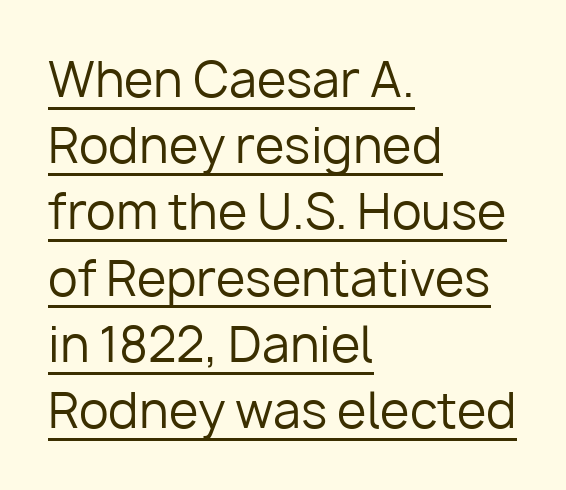
Q: Is the text bold? A: No.
Q: Is the text italic (slanted)? A: No, it is upright.
Q: Is the typeface a serif or a sans-serif typeface? A: Sans-serif.
Q: Is the text underlined? A: Yes.
Q: How is the paragraph aligned? A: Left-aligned.
Q: Is the spacing between letters normal or unusually wide? A: Normal.
Q: Is the spacing between lines tight, normal or loose? A: Normal.
Q: Width (condensed, normal, or wide)? A: Normal.
Q: Stroke contrast? A: Low.
Q: x-height? A: Medium.
Q: Monospaced? A: No.
